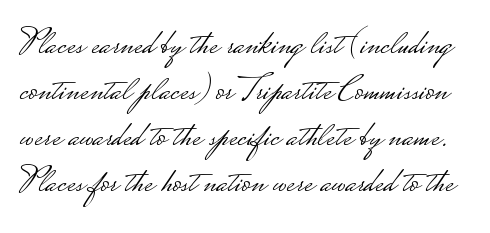
The image shows 37 px light, wide sans-serif type; set line spacing 1.24x, normal letter spacing, not underlined; low stroke contrast.
